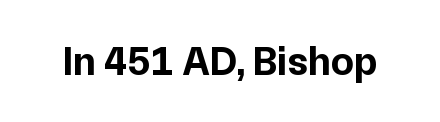
The lettering holds an erect, upright posture throughout. In terms of weight, the rendering is a true, heavy bold. Beneath every word, the page is bare. The type family on display is of the sans-serif kind. Does extra space separate the letters? No, they use regular spacing. Each letter keeps its own natural width here, so spacing adapts to shape.
